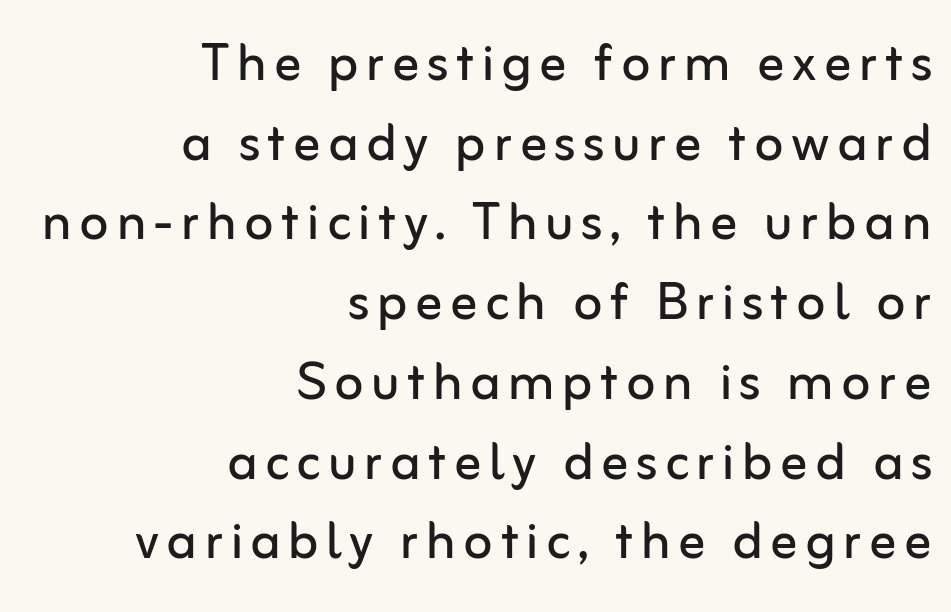
{"serif": "no", "italic": "no", "bold": "no", "weight": "regular", "width": "normal", "stroke_contrast": "low", "x_height": "medium", "monospaced": "no", "underline": "no", "align": "right", "line_spacing_ratio": 1.19, "glyph_px": 67}
